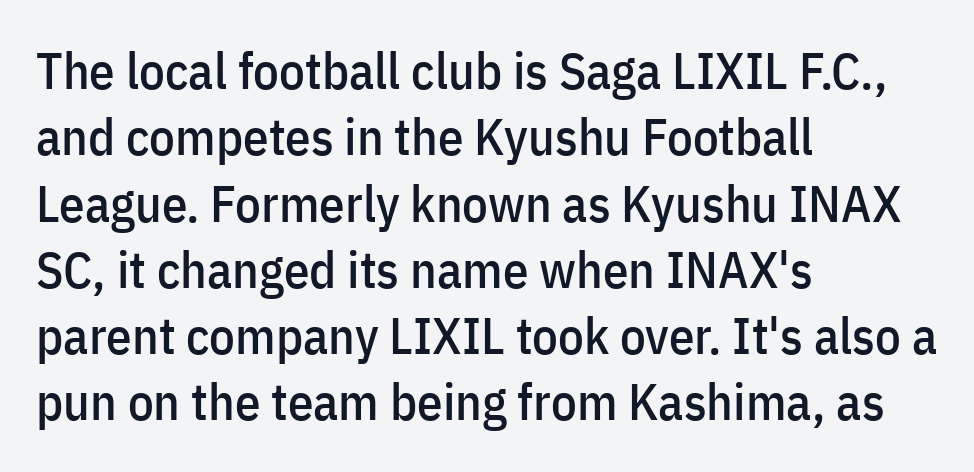
Q: Is the text italic (slanted)? A: No, it is upright.
Q: Is the typeface a serif or a sans-serif typeface? A: Sans-serif.
Q: Is the text underlined? A: No.
Q: How is the paragraph aligned? A: Left-aligned.
Q: Is the spacing between letters normal or unusually wide? A: Normal.
Q: Is the spacing between lines tight, normal or loose? A: Normal.
Q: Width (condensed, normal, or wide)? A: Condensed.
Q: Stroke contrast? A: Low.
Q: x-height? A: Medium.
Q: Monospaced? A: No.
